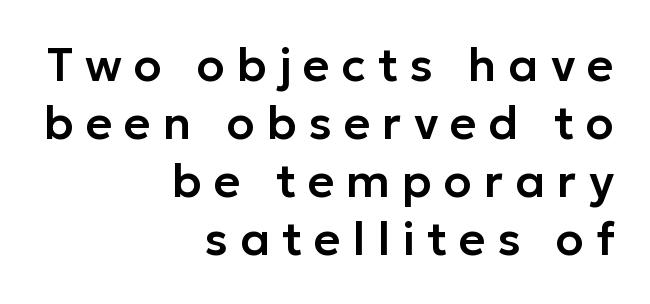
The image shows 46 px sans-serif type, upright; set right-aligned, normal line spacing (1.26x), unusually wide letter spacing (+0.26 em), not underlined; low stroke contrast and a medium x-height.
